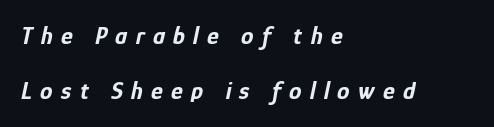
{"italic": "yes", "lean": "right", "slant_degrees": 12, "bold": "yes", "underline": "no", "align": "left", "line_spacing": "loose", "line_spacing_ratio": 2.22, "letter_spacing": "wide", "letter_spacing_em": 0.33, "glyph_px": 25}
